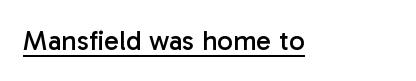
The image shows 28 px regular-weight sans-serif type, upright; set normal letter spacing, underlined; low stroke contrast and a medium x-height.
